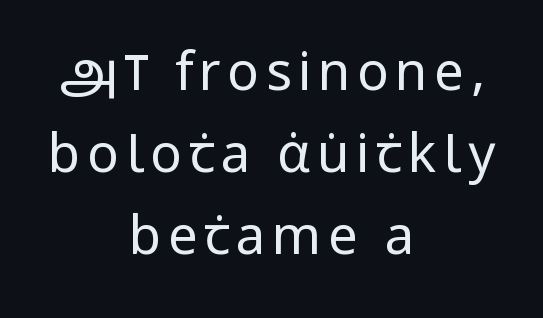
The image shows 53 px regular-weight, condensed sans-serif type, upright; set centered, normal line spacing (1.55x), not underlined; low stroke contrast and a large x-height.
